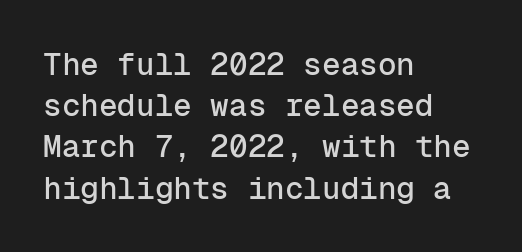
Spacing verdict: monospaced, one width for all characters. In terms of letterspacing, this is plain default setting. The letters stand upright; this is a roman face. Vertical spacing — default. This sample is left-justified, so line endings fall wherever the words run out. Only glyphs here, with clear space below each row.
